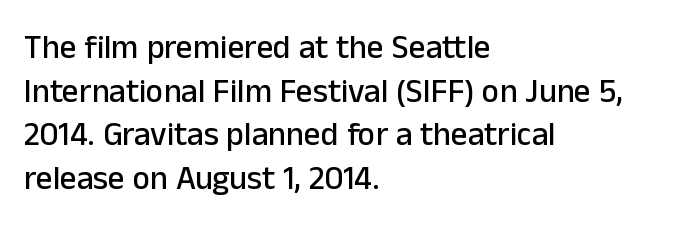
Q: Is the text italic (slanted)? A: No, it is upright.
Q: Is the typeface a serif or a sans-serif typeface? A: Sans-serif.
Q: Is the text underlined? A: No.
Q: How is the paragraph aligned? A: Left-aligned.
Q: Is the spacing between letters normal or unusually wide? A: Normal.
Q: Is the spacing between lines tight, normal or loose? A: Normal.
Q: Width (condensed, normal, or wide)? A: Normal.
Q: Stroke contrast? A: Low.
Q: x-height? A: Medium.
Q: Monospaced? A: No.
